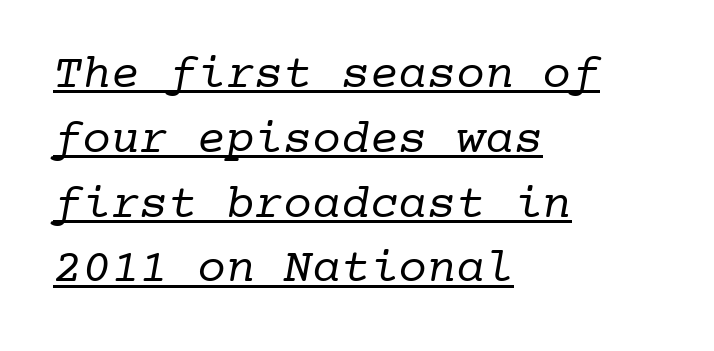
{"serif": "yes", "bold": "no", "weight": "regular", "width": "normal", "stroke_contrast": "low", "x_height": "medium", "monospaced": "yes", "underline": "yes", "align": "left", "line_spacing": "normal", "line_spacing_ratio": 1.35, "letter_spacing": "normal", "letter_spacing_em": 0.0, "glyph_px": 48}
